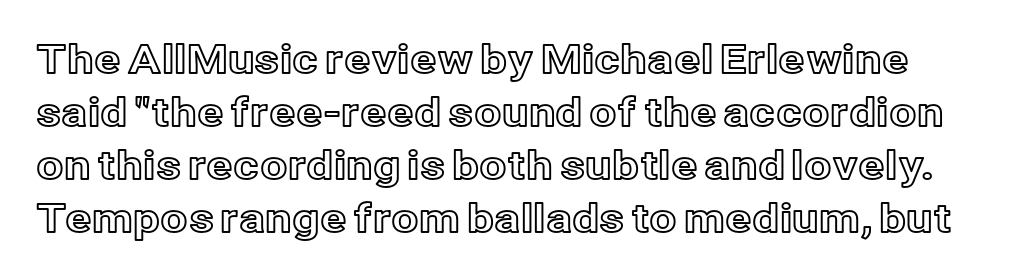
Characters follow at the spacing the type designer built in. The rows are spaced the way most documents space them. Is there any slant? The stems are plumb. The rendering uses natural spacing where letterforms have individual widths.
